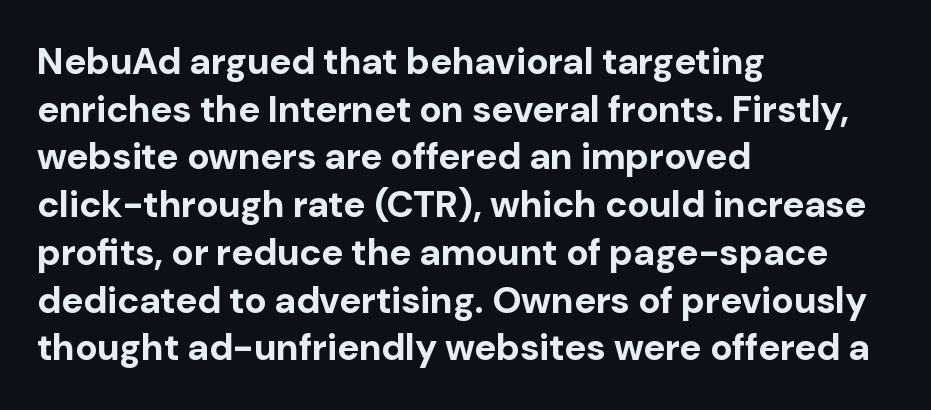
The image shows 37 px bold sans-serif type, upright; set left-aligned, normal line spacing (1.29x), normal letter spacing, not underlined; low stroke contrast and a medium x-height.
